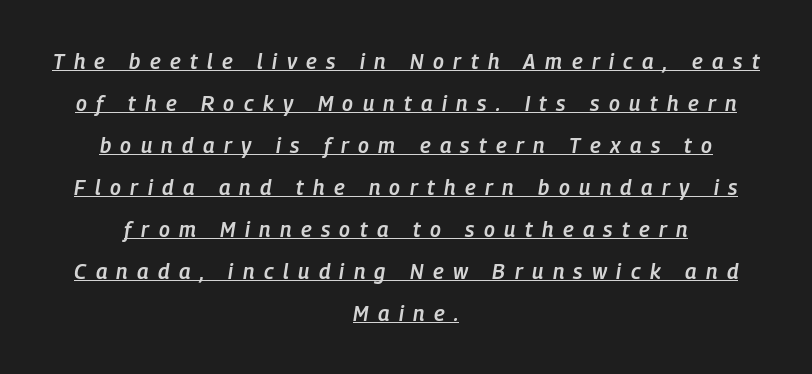
Q: Is the text bold? A: Semi-bold.
Q: Is the text italic (slanted)? A: Yes, it leans right by about 9 degrees.
Q: Is the text underlined? A: Yes.
Q: How is the paragraph aligned? A: Centered.
Q: Is the spacing between letters normal or unusually wide? A: Unusually wide.
Q: Is the spacing between lines tight, normal or loose? A: Loose.
